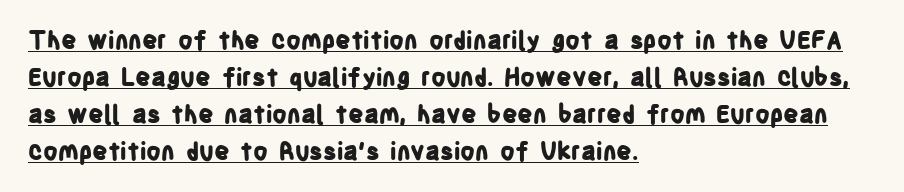
Q: Is the text bold? A: Yes.
Q: Is the text italic (slanted)? A: No, it is upright.
Q: Is the text underlined? A: Yes.
Q: How is the paragraph aligned? A: Left-aligned.
Q: Is the spacing between letters normal or unusually wide? A: Normal.
Q: Is the spacing between lines tight, normal or loose? A: Normal.
